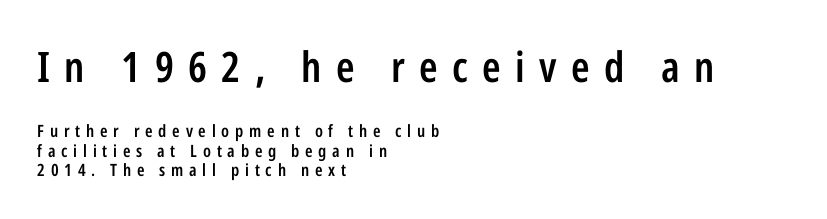
If you squint, the top block still reads clearly — it's the larger of the two. Emphasis by weight is partial: semibold. Serif or sans? Sans — the stroke terminals are bare. The zone under the glyphs is completely vacant.
